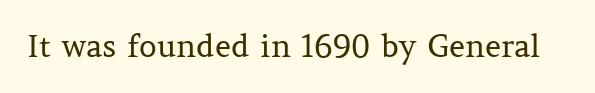
The image shows 31 px regular-weight serif type, upright; set normal letter spacing, not underlined; medium stroke contrast and a medium x-height.
